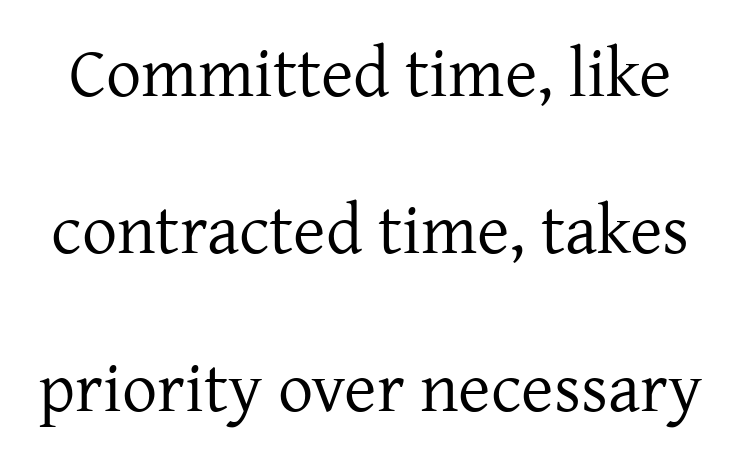
{"serif": "yes", "italic": "no", "bold": "no", "weight": "regular", "width": "normal", "stroke_contrast": "low", "x_height": "medium", "monospaced": "no", "underline": "no", "line_spacing": "loose", "line_spacing_ratio": 2.25, "letter_spacing": "normal", "letter_spacing_em": 0.0, "glyph_px": 70}
